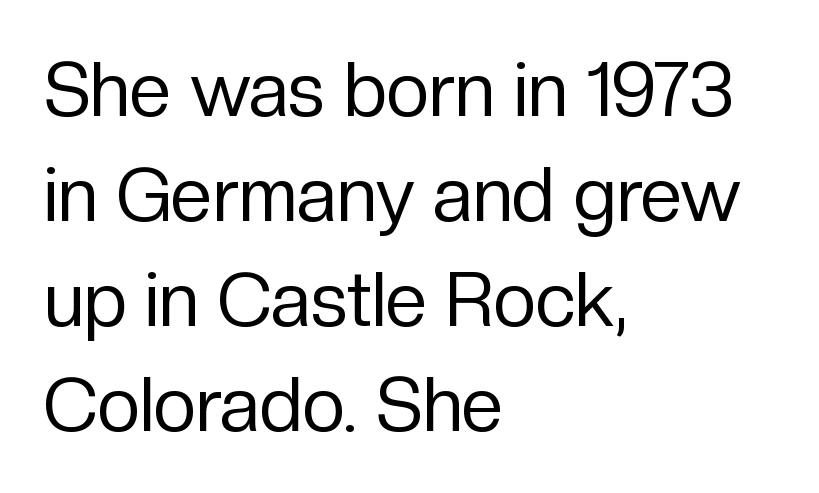
{"serif": "no", "italic": "no", "bold": "no", "weight": "regular", "width": "normal", "stroke_contrast": "low", "x_height": "medium", "monospaced": "no", "underline": "no", "align": "left", "line_spacing": "normal", "line_spacing_ratio": 1.4, "letter_spacing": "normal", "letter_spacing_em": 0.0, "glyph_px": 75}
